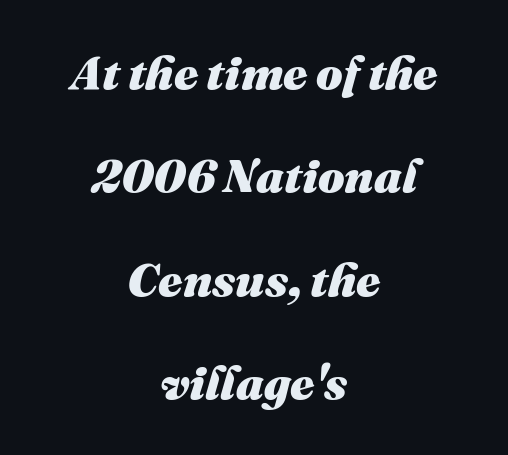
Q: Is the text bold? A: Yes.
Q: Is the text italic (slanted)? A: Yes, it leans right by about 16 degrees.
Q: Is the text underlined? A: No.
Q: How is the paragraph aligned? A: Centered.
Q: Is the spacing between letters normal or unusually wide? A: Normal.
Q: Is the spacing between lines tight, normal or loose? A: Loose.
Q: Width (condensed, normal, or wide)? A: Normal.
Q: Stroke contrast? A: Medium.
Q: x-height? A: Medium.
Q: Monospaced? A: No.
